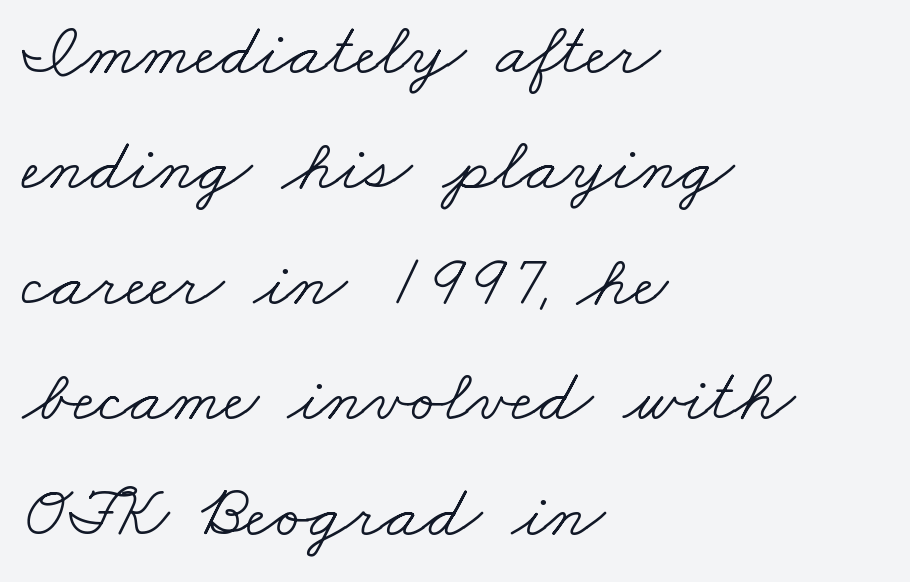
Q: Is the text bold? A: No.
Q: Is the typeface a serif or a sans-serif typeface? A: Serif.
Q: Is the text underlined? A: No.
Q: How is the paragraph aligned? A: Left-aligned.
Q: Is the spacing between letters normal or unusually wide? A: Normal.
Q: Is the spacing between lines tight, normal or loose? A: Normal.
Q: Width (condensed, normal, or wide)? A: Wide.
Q: Stroke contrast? A: Low.
Q: x-height? A: Small.
Q: Monospaced? A: No.
